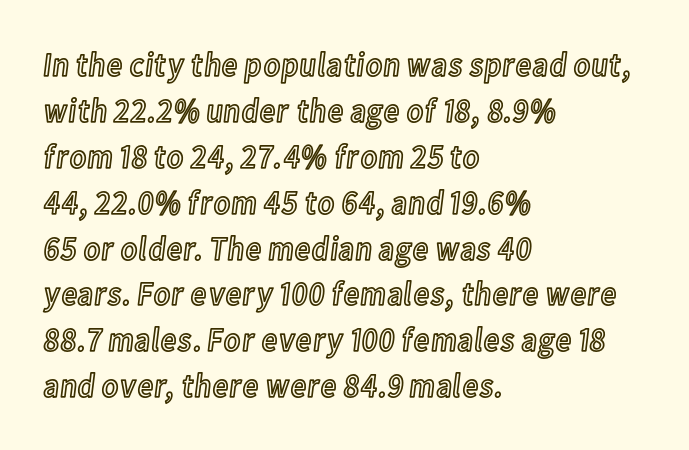
The image shows 34 px condensed type; set left-aligned, normal line spacing (1.35x), normal letter spacing, not underlined; a medium x-height.
